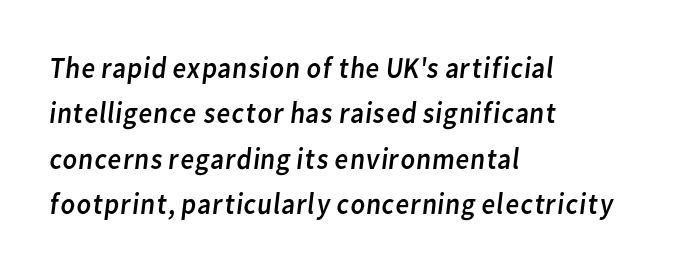
The image shows 30 px regular-weight sans-serif type; set left-aligned, normal line spacing (1.51x), normal letter spacing, not underlined; low stroke contrast and a medium x-height.
